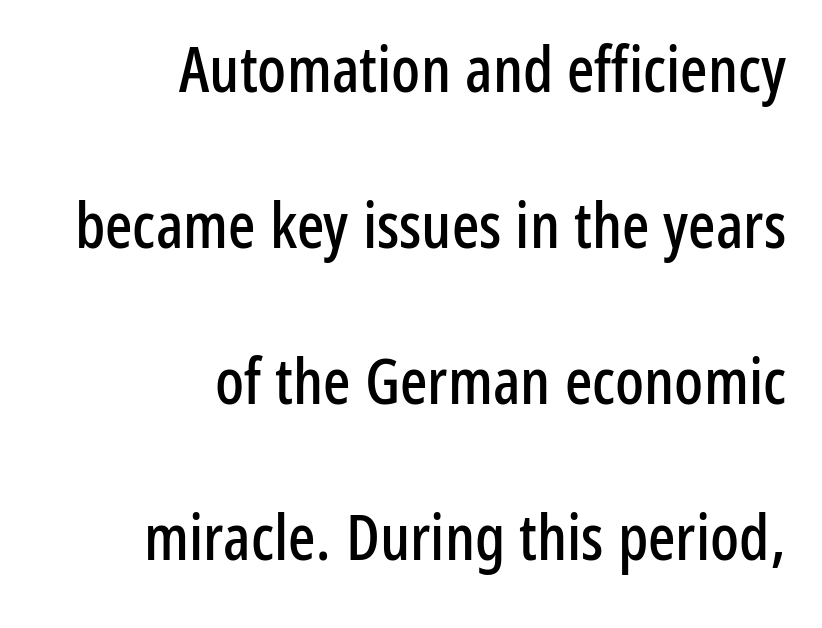
The image shows 64 px condensed sans-serif type, upright; set right-aligned, loose line spacing (2.44x), normal letter spacing, not underlined; low stroke contrast and a medium x-height.
